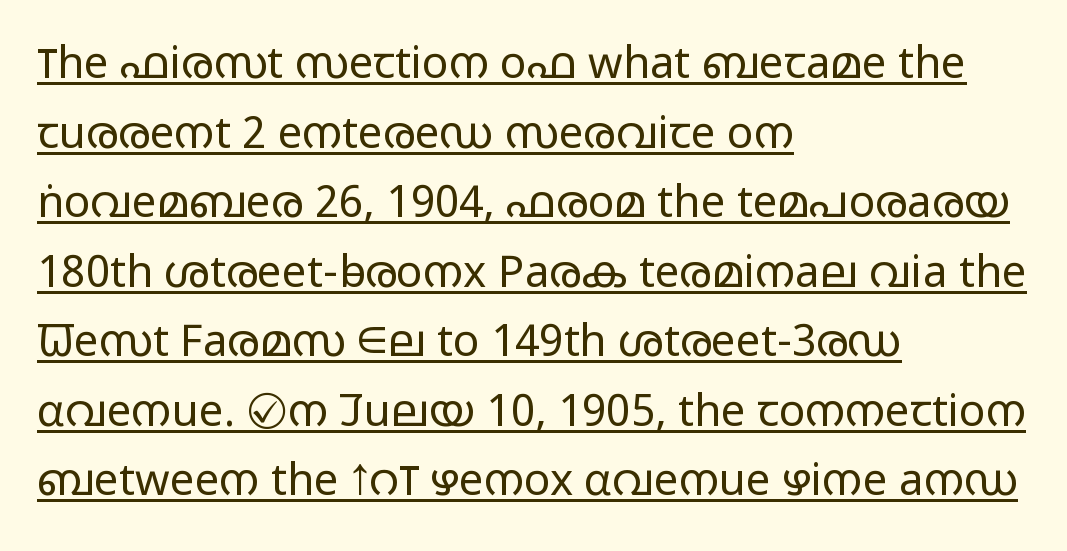
Q: Is the text bold? A: No.
Q: Is the text italic (slanted)? A: No, it is upright.
Q: Is the typeface a serif or a sans-serif typeface? A: Sans-serif.
Q: Is the text underlined? A: Yes.
Q: How is the paragraph aligned? A: Left-aligned.
Q: Is the spacing between letters normal or unusually wide? A: Normal.
Q: Is the spacing between lines tight, normal or loose? A: Normal.
Q: Width (condensed, normal, or wide)? A: Wide.
Q: Stroke contrast? A: Low.
Q: x-height? A: Medium.
Q: Monospaced? A: No.
